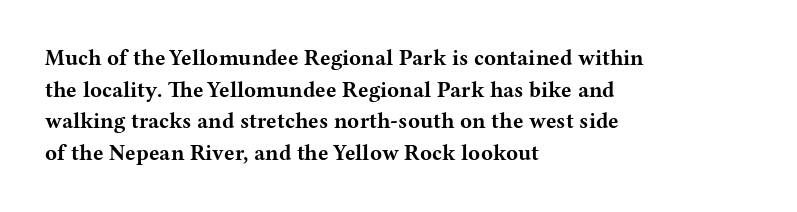
Q: Is the text bold? A: Yes.
Q: Is the text italic (slanted)? A: No, it is upright.
Q: Is the text underlined? A: No.
Q: How is the paragraph aligned? A: Left-aligned.
Q: Is the spacing between letters normal or unusually wide? A: Normal.
Q: Is the spacing between lines tight, normal or loose? A: Normal.
